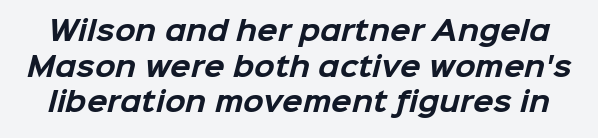
{"bold": "yes", "underline": "no", "line_spacing": "normal", "line_spacing_ratio": 1.32, "letter_spacing": "normal", "letter_spacing_em": 0.0, "glyph_px": 27}
